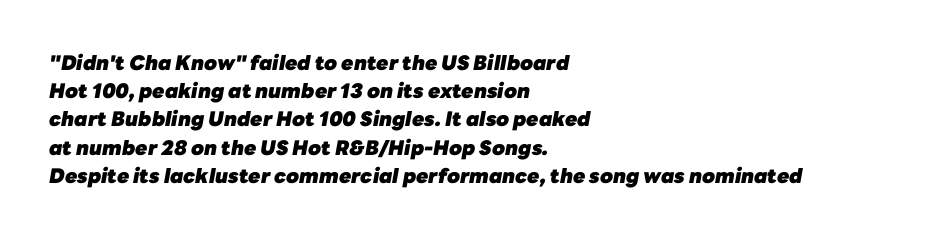
The image shows 20 px bold type, italic (leaning right); set left-aligned, normal line spacing (1.41x), normal letter spacing, not underlined.
